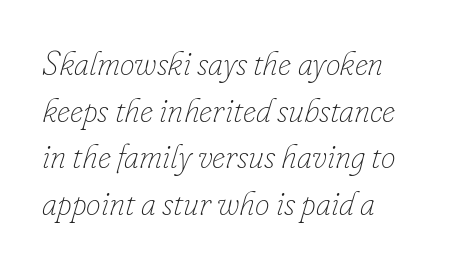
{"italic": "yes", "lean": "right", "slant_degrees": 16, "bold": "no", "weight": "thin", "width": "normal", "stroke_contrast": "low", "x_height": "small", "monospaced": "no", "underline": "no", "align": "left", "line_spacing": "normal", "line_spacing_ratio": 1.41, "letter_spacing": "normal", "letter_spacing_em": 0.0, "glyph_px": 33}
